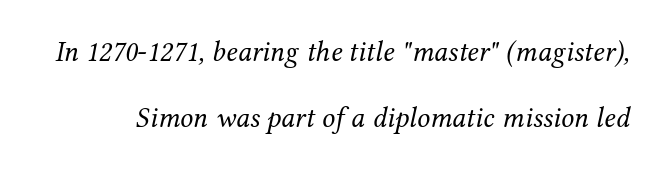
Stroke terminals: seriffed. Look at the tracking — it's just the regular setting, nothing added. Stroke mass is kept to a normal reading level or below. Note the varied advance widths — an 'i' is clearly narrower than an 'm'.
